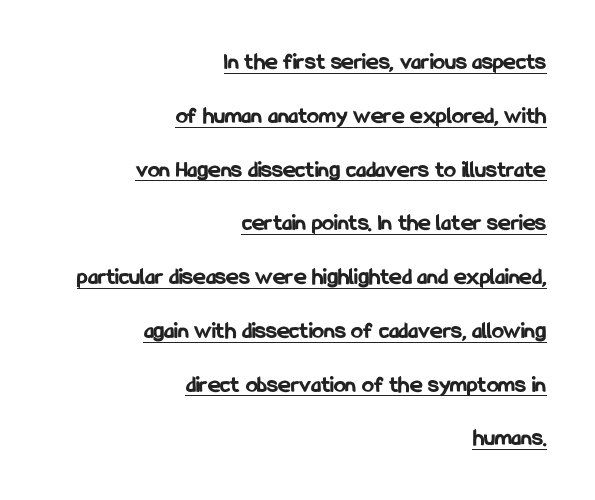
Q: Is the text bold? A: Yes.
Q: Is the text italic (slanted)? A: No, it is upright.
Q: Is the text underlined? A: Yes.
Q: How is the paragraph aligned? A: Right-aligned.
Q: Is the spacing between letters normal or unusually wide? A: Normal.
Q: Is the spacing between lines tight, normal or loose? A: Loose.
